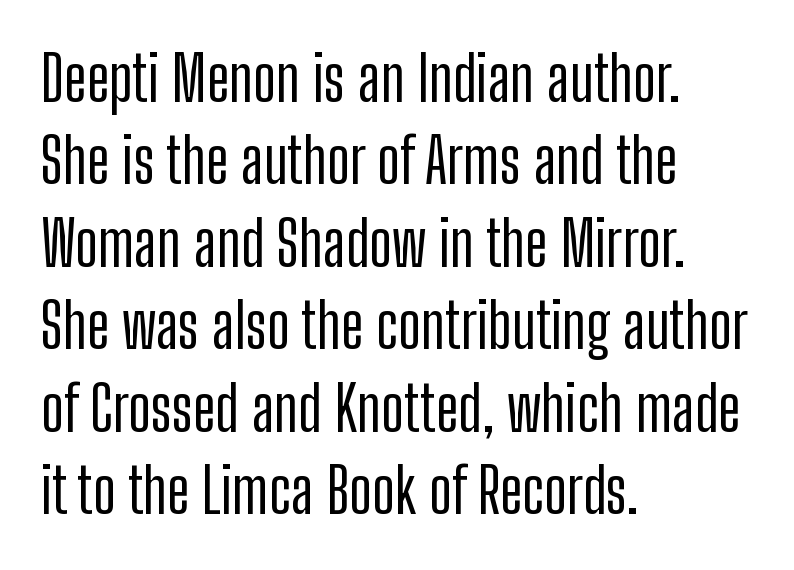
The lettering stays uniformly vertical, giving the passage a roman look. Line spacing here is normal. The rendering anchors every line to the left-hand side. The passage shown is typed in a proportional face where columns would drift. Clear beneath every line of the passage. The font family rendered here belongs to the sans-serif group.
